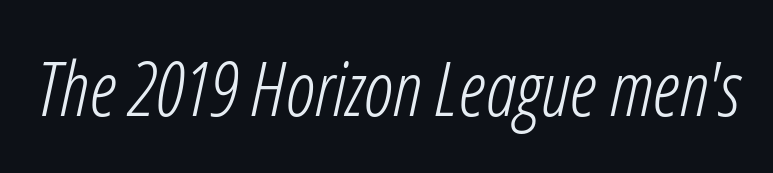
The image shows 76 px light, condensed type, italic (leaning right); set normal letter spacing, not underlined; low stroke contrast and a medium x-height.
